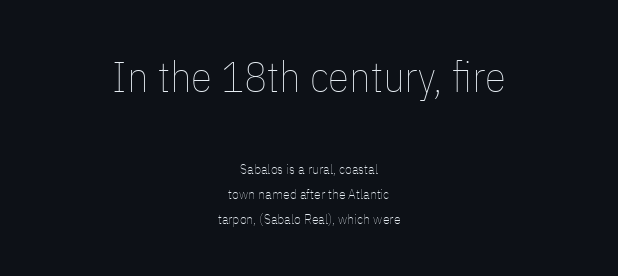
Stems here are at most as thick as an everyday book face. A typesetter would call this proportional, since set widths differ per character. Style check: upright. Students, note that the glyphs here touch the page at normal intervals.
